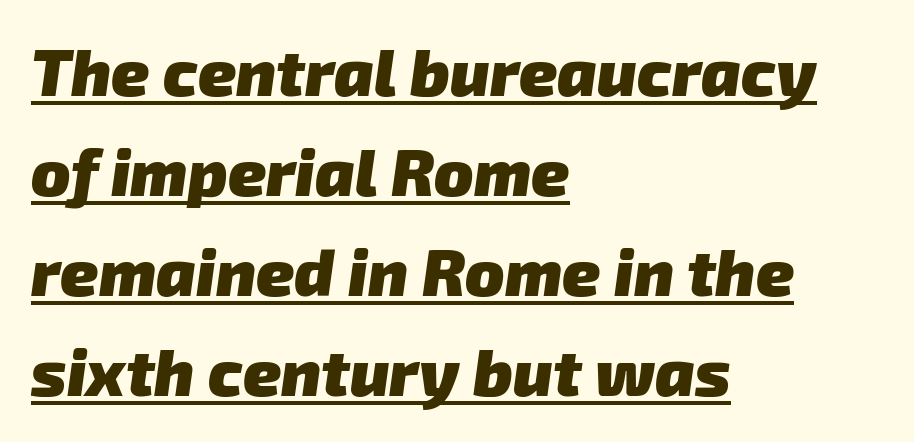
The image shows 65 px heavy sans-serif type; set left-aligned, normal line spacing (1.54x), normal letter spacing, underlined; low stroke contrast and a medium x-height.
